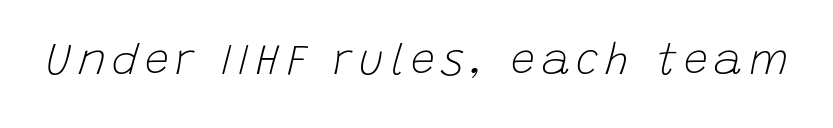
The image shows 43 px light type, italic (leaning right); set not underlined; low stroke contrast and a large x-height.
